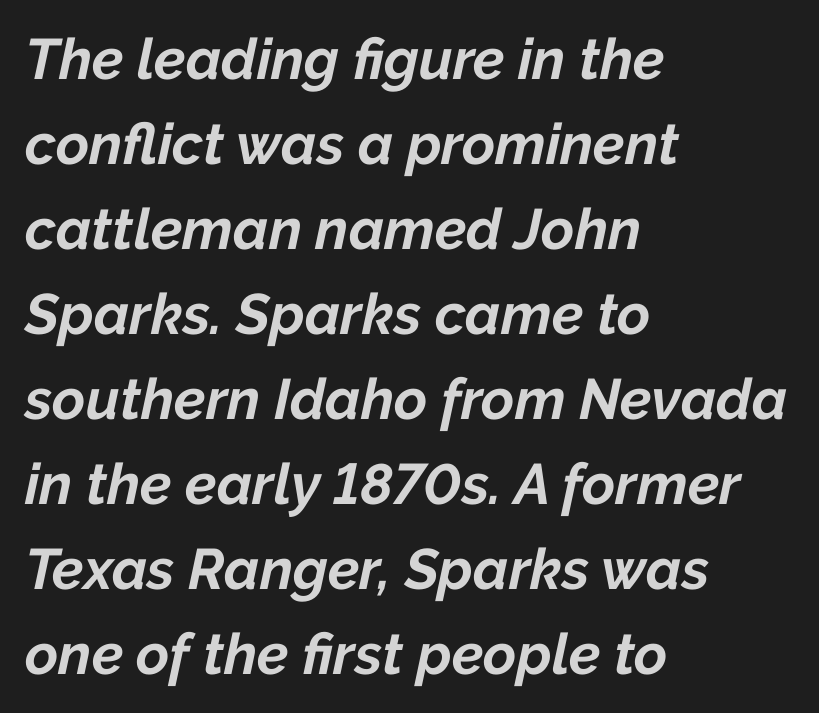
Q: Is the text bold? A: Yes.
Q: Is the text italic (slanted)? A: Yes, it leans right by about 12 degrees.
Q: Is the text underlined? A: No.
Q: How is the paragraph aligned? A: Left-aligned.
Q: Is the spacing between letters normal or unusually wide? A: Normal.
Q: Is the spacing between lines tight, normal or loose? A: Normal.
Q: Width (condensed, normal, or wide)? A: Normal.
Q: Stroke contrast? A: Low.
Q: x-height? A: Medium.
Q: Monospaced? A: No.
